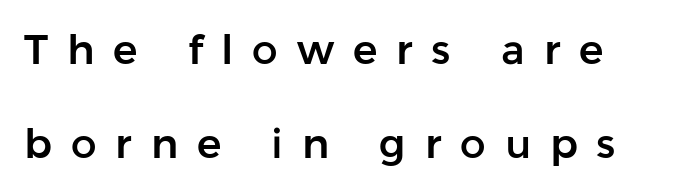
Every stem runs plumb, perpendicular to the baseline. A typesetter would label this face a sans. Characters follow at a spacing far wider than the type designer built in. Nobody drew a line under any word here. Quick note: interline space is abundant. The passage shown is typed in a proportional face where columns would drift.
